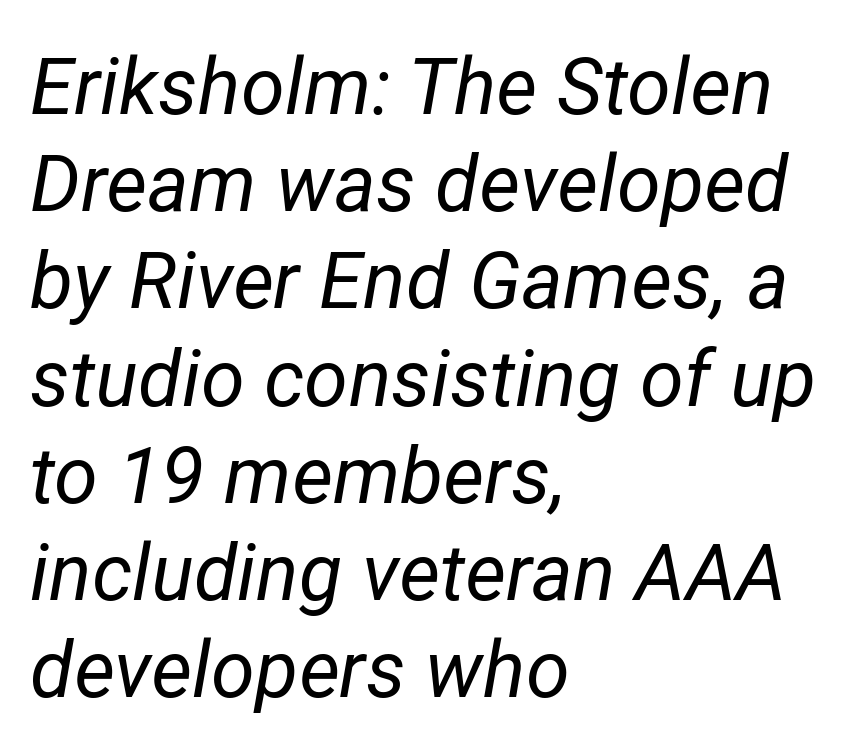
Q: Is the text bold? A: No.
Q: Is the text italic (slanted)? A: Yes, it leans right by about 12 degrees.
Q: Is the text underlined? A: No.
Q: How is the paragraph aligned? A: Left-aligned.
Q: Is the spacing between letters normal or unusually wide? A: Normal.
Q: Width (condensed, normal, or wide)? A: Normal.
Q: Stroke contrast? A: Low.
Q: x-height? A: Medium.
Q: Monospaced? A: No.
